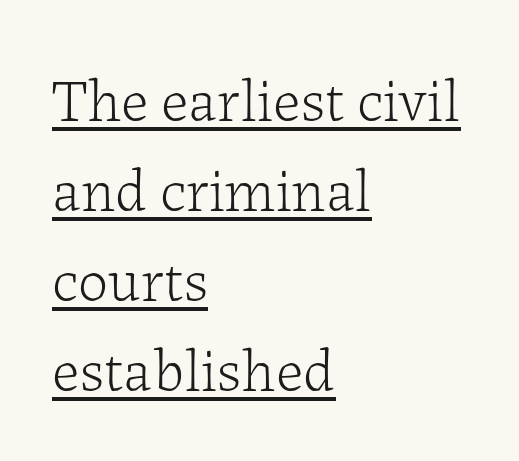
Q: Is the text bold? A: No.
Q: Is the text italic (slanted)? A: No, it is upright.
Q: Is the typeface a serif or a sans-serif typeface? A: Serif.
Q: Is the text underlined? A: Yes.
Q: How is the paragraph aligned? A: Left-aligned.
Q: Is the spacing between letters normal or unusually wide? A: Normal.
Q: Is the spacing between lines tight, normal or loose? A: Normal.
Q: Width (condensed, normal, or wide)? A: Normal.
Q: Stroke contrast? A: Low.
Q: x-height? A: Medium.
Q: Monospaced? A: No.
